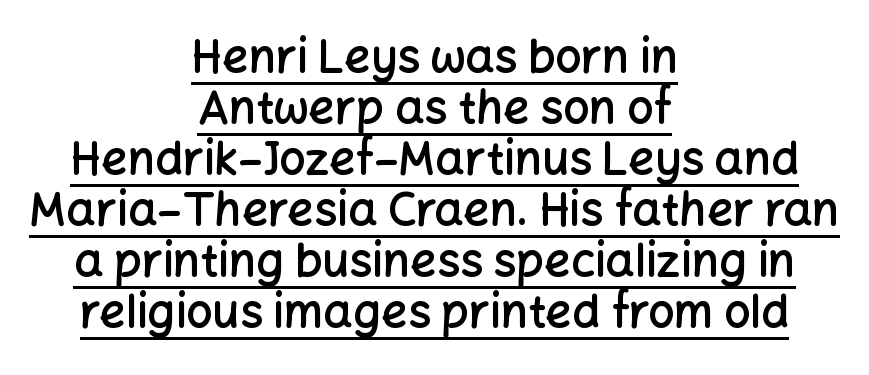
In terms of letterform style, serifs are entirely absent. The typesetter has applied underlining to the passage shown. Note the varied advance widths — an 'i' is clearly narrower than an 'm'. Students, note that the glyphs here touch the page at normal intervals. Firm but not heavy-handed strokes: this text is semibold. Every stem runs plumb, perpendicular to the baseline.
